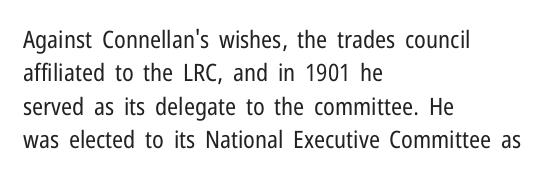
The letterforms sit at book weight or below. Posture: straight, roman, zero tilt. Tracking value appears to be zero — textbook default spacing. The passage shown stacks its lines at a standard gap. Is the block centered? No — it sits flush against the left margin. The foot of each line stays bare and open.
